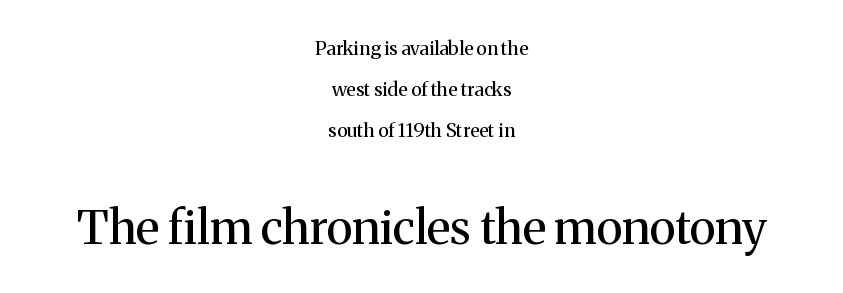
The image shows 47 px regular-weight serif type, upright; set centered, loose line spacing (2.16x), normal letter spacing, not underlined; the second (bottom) block is 2.47x larger; medium stroke contrast and a medium x-height.
